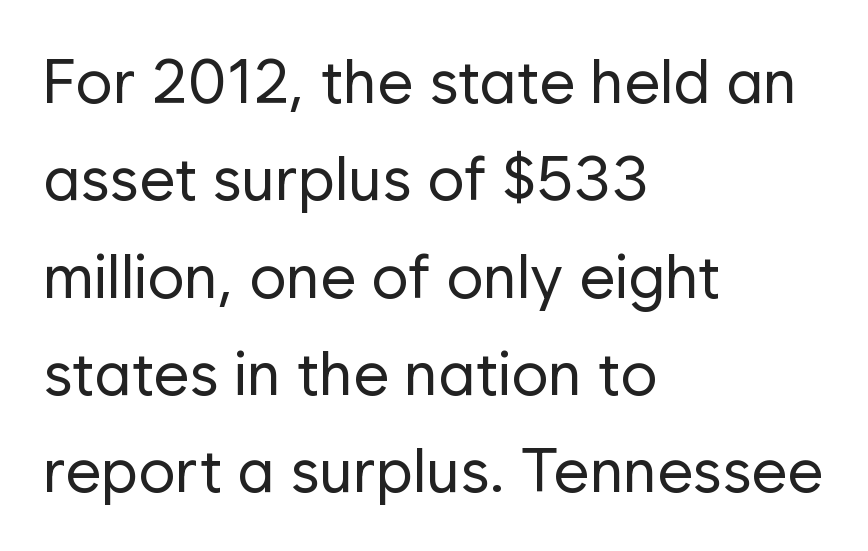
No chunkiness to these letters — they're not bold. Varying glyph widths throughout — classic text-font behaviour. A typesetter would mark this as roman, not italic. Look at the bottom of the vertical strokes: they stop flat, with no serifs.
